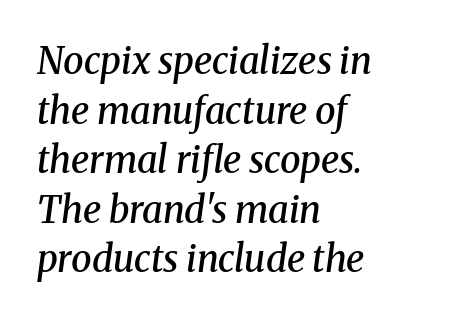
{"serif": "yes", "italic": "yes", "lean": "right", "slant_degrees": 8, "bold": "semi", "weight": "semibold", "width": "normal", "stroke_contrast": "medium", "x_height": "medium", "monospaced": "no", "underline": "no", "align": "left", "line_spacing": "normal", "line_spacing_ratio": 1.34, "letter_spacing": "normal", "letter_spacing_em": 0.0, "glyph_px": 37}
